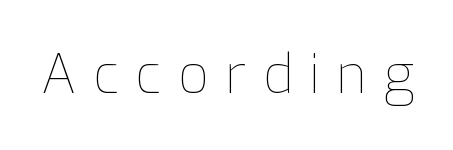
It's the straight-up-and-down kind of type. No chunkiness to these letters — they're not bold. The space directly below the letters is spotless. The line texture is sparse and dotted thanks to wide tracking. These lines are rendered in a variable-pitch font.
